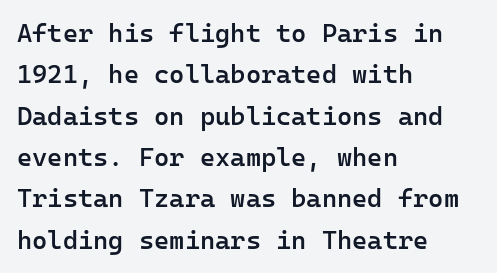
The image shows 26 px text type, upright; set left-aligned, normal line spacing (1.59x), normal letter spacing, not underlined.
